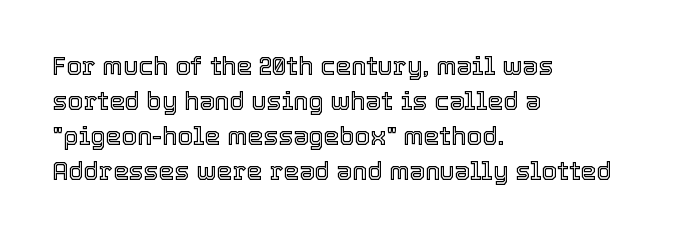
The image shows 25 px text type, upright; set left-aligned, normal line spacing (1.4x), normal letter spacing, not underlined.
